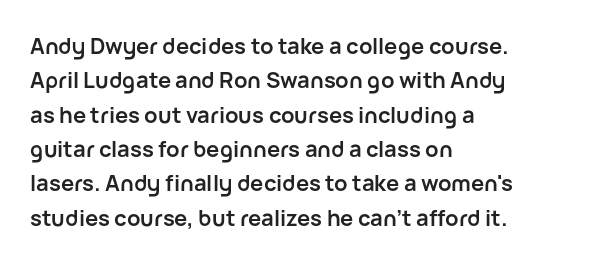
Upright lettering throughout. Just letters on the line, the space beneath them empty. The vertical gap from one line to the next is medium. Strong, thick strokes mark this as bold type. Short and long lines alike share a common starting point at left.
